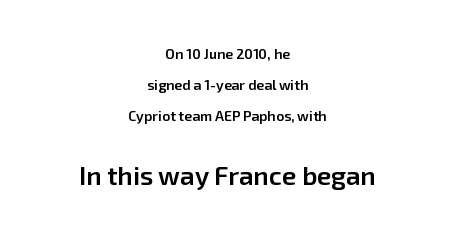
The image shows 26 px text type, upright; set centered, loose line spacing (2.22x), normal letter spacing, not underlined; the second (bottom) block is 1.86x larger.
